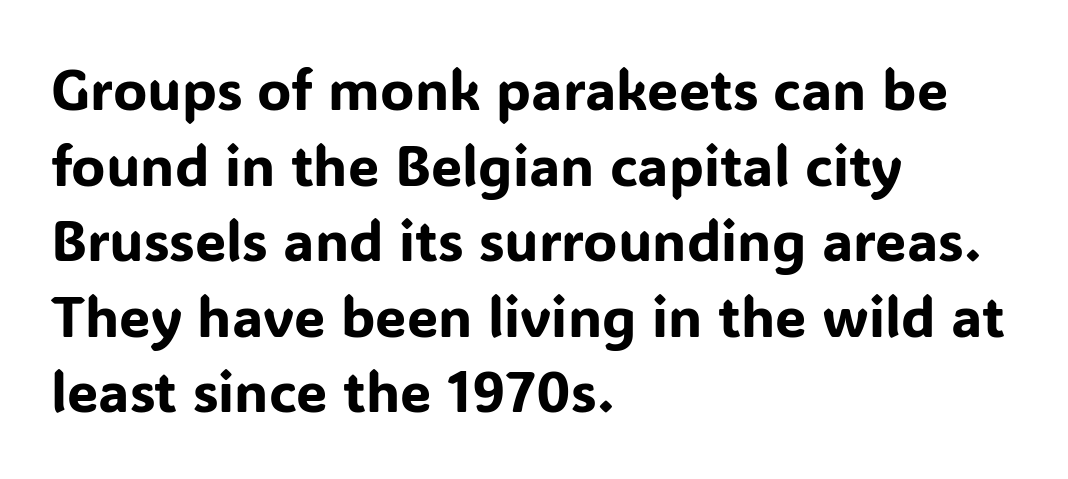
The image shows 56 px sans-serif type, upright; set left-aligned, normal line spacing (1.35x), normal letter spacing, not underlined; low stroke contrast and a medium x-height.
